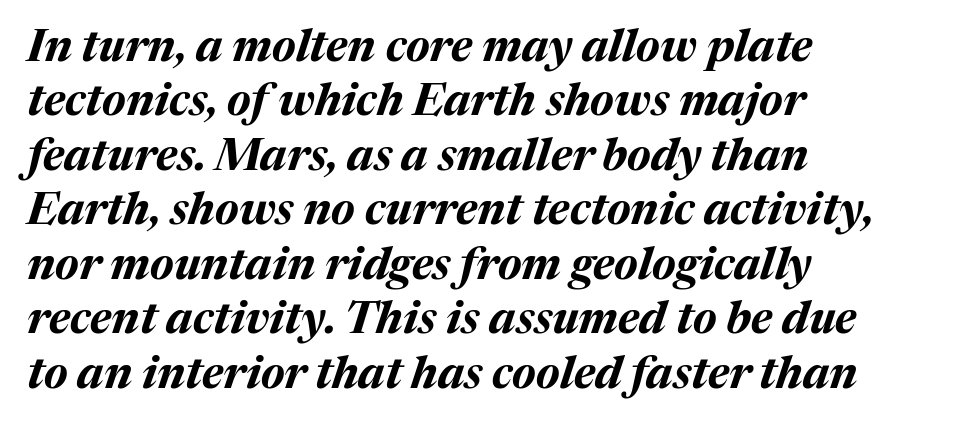
The image shows 45 px bold type, italic (leaning right); set left-aligned, line spacing 1.21x, normal letter spacing, not underlined; medium stroke contrast and a medium x-height.
